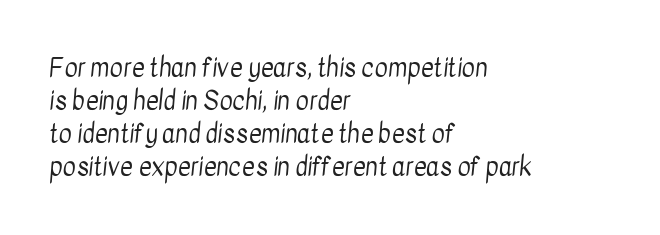
Q: Is the text bold? A: No.
Q: Is the text underlined? A: No.
Q: How is the paragraph aligned? A: Left-aligned.
Q: Is the spacing between letters normal or unusually wide? A: Normal.
Q: Is the spacing between lines tight, normal or loose? A: Normal.
